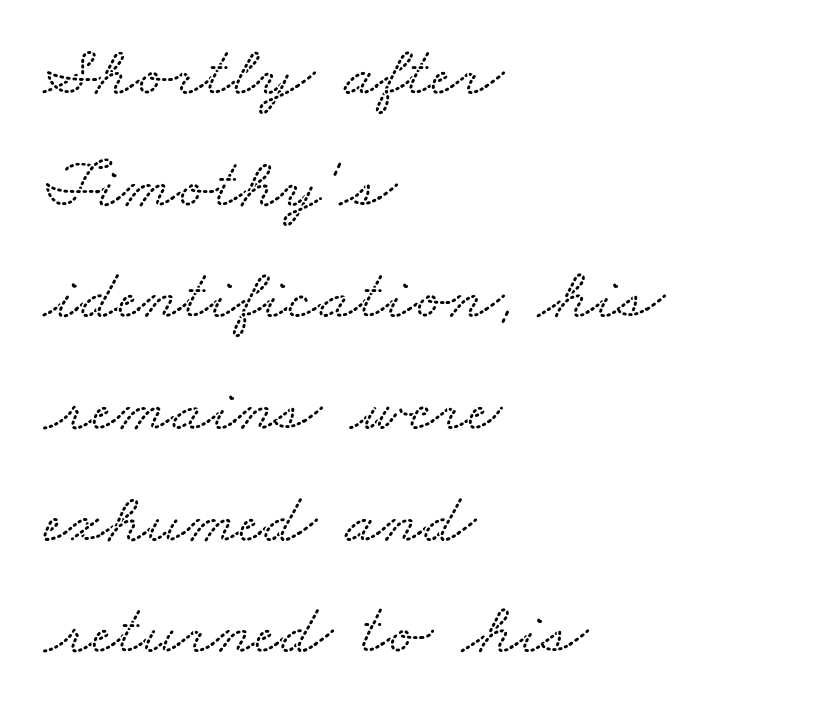
{"serif": "yes", "width": "wide", "stroke_contrast": "medium", "x_height": "small", "monospaced": "no", "underline": "no", "align": "left", "line_spacing": "normal", "line_spacing_ratio": 1.53, "letter_spacing": "normal", "letter_spacing_em": 0.0, "glyph_px": 73}
